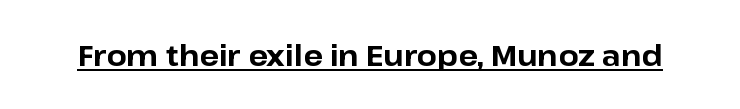
The image shows 29 px bold sans-serif type, upright; set normal letter spacing, underlined; low stroke contrast and a medium x-height.
